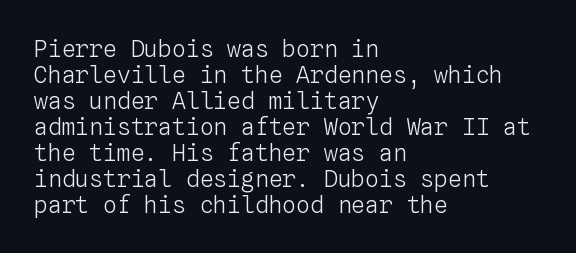
Q: Is the text bold? A: No.
Q: Is the text italic (slanted)? A: No, it is upright.
Q: Is the text underlined? A: No.
Q: How is the paragraph aligned? A: Left-aligned.
Q: Is the spacing between letters normal or unusually wide? A: Normal.
Q: Is the spacing between lines tight, normal or loose? A: Tight.
